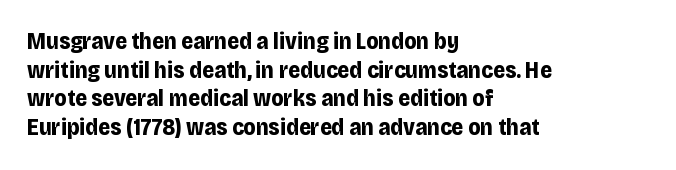
{"italic": "no", "bold": "yes", "underline": "no", "align": "left", "line_spacing": "normal", "line_spacing_ratio": 1.25, "letter_spacing": "normal", "letter_spacing_em": 0.0, "glyph_px": 23}
